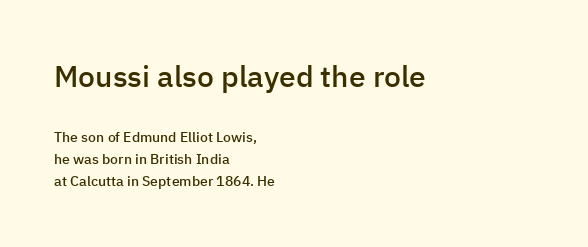
The passage shown is typed in a proportional face where columns would drift. Compared with a centered layout, this one pins lines to the left instead. Honestly, there is no underline to notice here at all. Ordinary non-slanted type is in use. Note: no serifs on the glyphs. The first block has been scaled up relative to the second.
